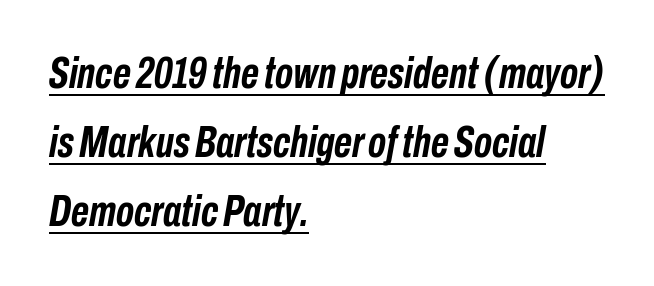
Pretty heavy lettering here — definitely bold. Short note: letters normally spaced. Has an underline been added? It has. This block has exactly the height ordinary leading produces.
